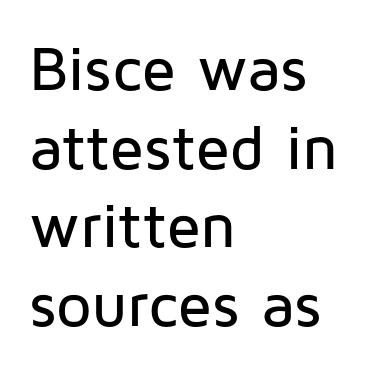
{"serif": "no", "italic": "no", "width": "normal", "stroke_contrast": "low", "x_height": "medium", "monospaced": "no", "underline": "no", "align": "left", "line_spacing": "normal", "line_spacing_ratio": 1.25, "letter_spacing": "normal", "letter_spacing_em": 0.0, "glyph_px": 63}
